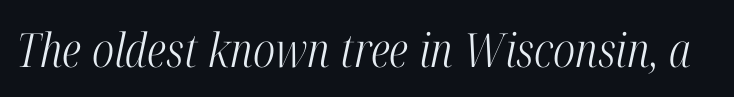
Emphasis-style slanted type is in use. Only glyphs here, with clear space below each row. Caption: face not bold, strokes unweighted. Each word holds together tightly as a unit, with standard inter-letter gaps. Unlike a clean sans, this face finishes its strokes with serifs. Think of a printed novel: that variable character pitch is what you see here.
